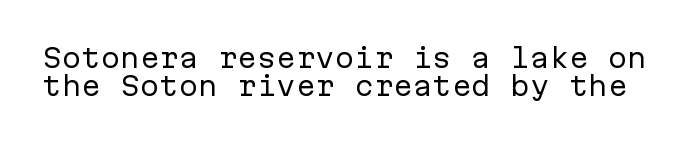
{"italic": "no", "bold": "no", "underline": "no", "line_spacing": "tight", "line_spacing_ratio": 1.08, "letter_spacing": "normal", "letter_spacing_em": 0.0, "glyph_px": 26}
